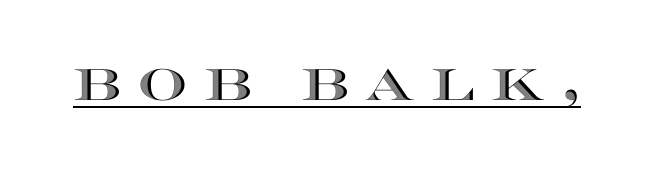
The image shows 44 px wide type, upright; set unusually wide letter spacing (+0.36 em), underlined; a large x-height.
